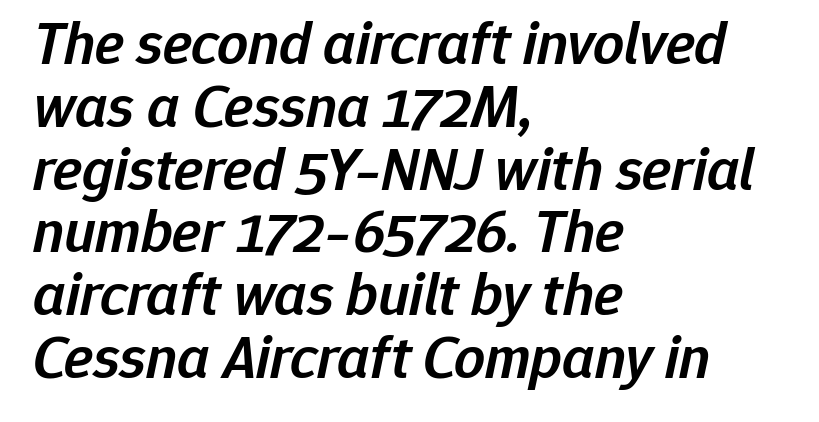
{"italic": "yes", "lean": "right", "slant_degrees": 12, "bold": "semi", "weight": "semibold", "width": "normal", "stroke_contrast": "low", "x_height": "medium", "monospaced": "no", "underline": "no", "align": "left", "line_spacing": "tight", "line_spacing_ratio": 1.03, "letter_spacing": "normal", "letter_spacing_em": 0.0, "glyph_px": 61}
